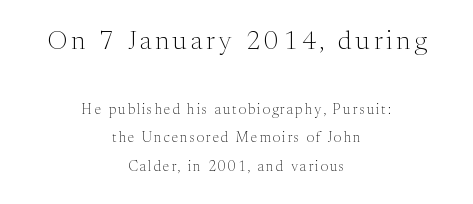
The image shows 26 px text type, upright; set centered, loose line spacing (2.04x), not underlined; the first (top) block is 1.86x larger.
